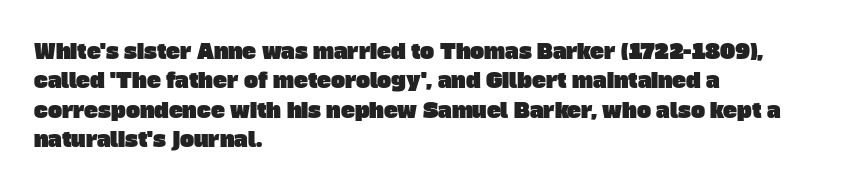
The image shows 21 px text type; set left-aligned, normal line spacing (1.4x), normal letter spacing, not underlined.
